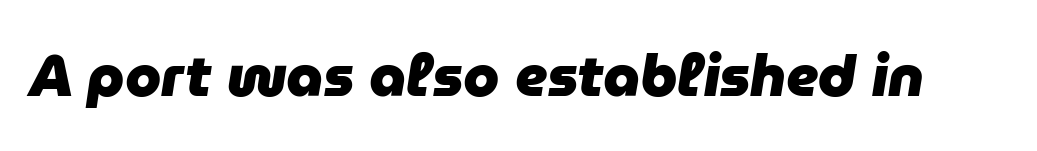
Q: Is the text bold? A: Yes.
Q: Is the text italic (slanted)? A: Yes, it leans right by about 9 degrees.
Q: Is the text underlined? A: No.
Q: Is the spacing between letters normal or unusually wide? A: Normal.
Q: Width (condensed, normal, or wide)? A: Normal.
Q: Stroke contrast? A: Low.
Q: x-height? A: Medium.
Q: Monospaced? A: No.
